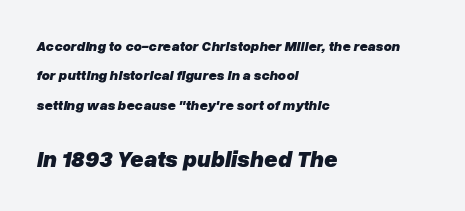
Q: Is the text bold? A: Yes.
Q: Is the text italic (slanted)? A: Yes, it leans right by about 10 degrees.
Q: Is the text underlined? A: No.
Q: How is the paragraph aligned? A: Left-aligned.
Q: Is the spacing between letters normal or unusually wide? A: Normal.
Q: Is the spacing between lines tight, normal or loose? A: Loose.
Q: Which block of text is set in a larger size, the first (top) or the second (bottom)? A: The second (bottom) one.
